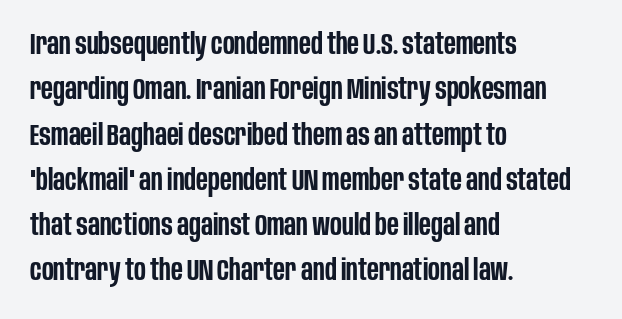
The image shows 30 px semibold, condensed sans-serif type, upright; set left-aligned, normal line spacing (1.51x), normal letter spacing, not underlined; low stroke contrast and a large x-height.
